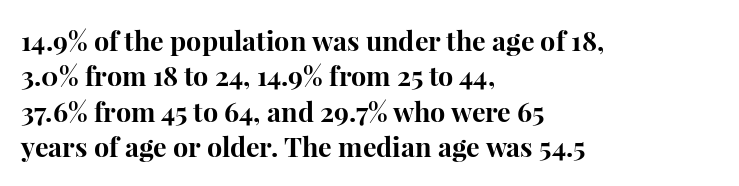
Q: Is the text bold? A: Yes.
Q: Is the text italic (slanted)? A: No, it is upright.
Q: Is the text underlined? A: No.
Q: How is the paragraph aligned? A: Left-aligned.
Q: Is the spacing between letters normal or unusually wide? A: Normal.
Q: Is the spacing between lines tight, normal or loose? A: Normal.
